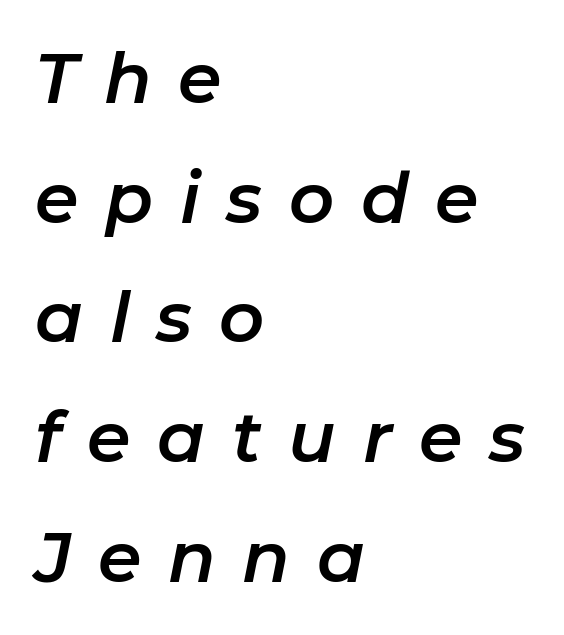
The passage shown has open, widely tracked lettering throughout. Nobody drew a line under any word here. If you drew a line through each stem, it would be angled. Proportional: the letters do not fall into vertical columns.
